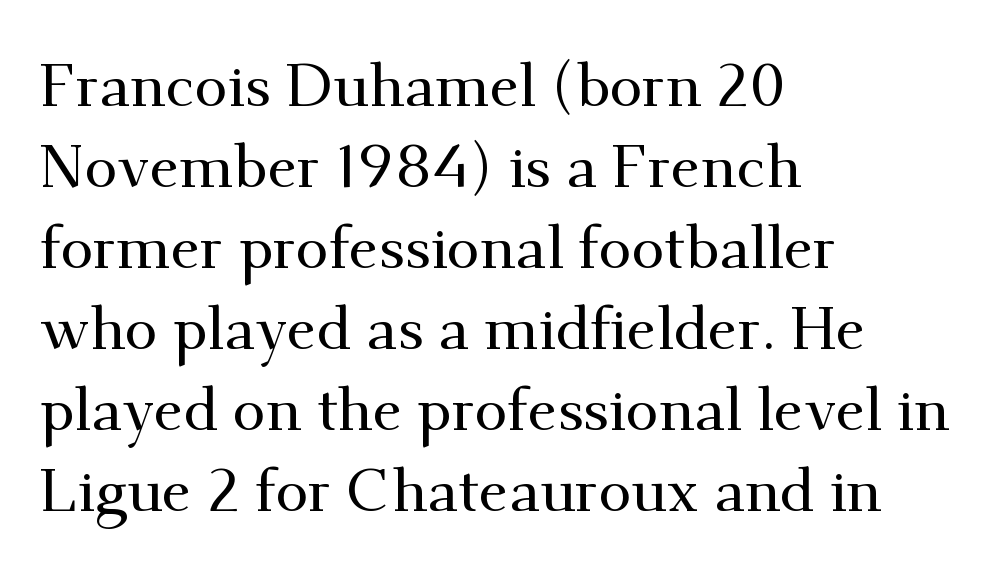
The passage shown is typeset with a serif family. The ragged edge is on the right, which tells us the setting is flush left. The letters advance in unequal steps, a hallmark of proportional type. Quick note: not italic, upright. The line-height multiplier appears to be the usual default. Compared with typical body copy, the letter spacing here is the same.
